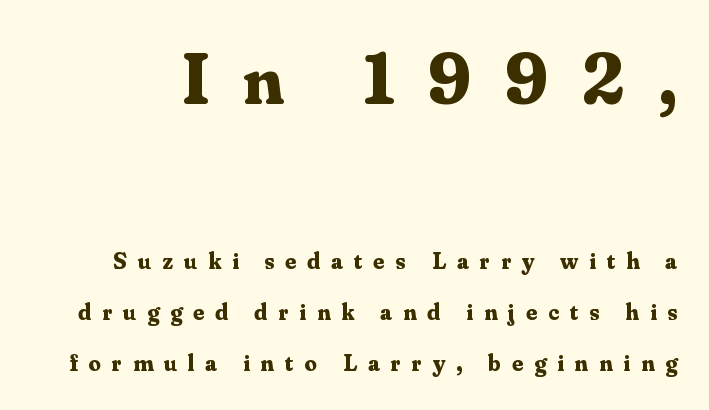
Q: Is the text bold? A: Yes.
Q: Is the text italic (slanted)? A: No, it is upright.
Q: Is the typeface a serif or a sans-serif typeface? A: Serif.
Q: Is the text underlined? A: No.
Q: Is the spacing between letters normal or unusually wide? A: Unusually wide.
Q: Is the spacing between lines tight, normal or loose? A: Loose.
Q: Which block of text is set in a larger size, the first (top) or the second (bottom)? A: The first (top) one.
Q: Width (condensed, normal, or wide)? A: Normal.
Q: Stroke contrast? A: Medium.
Q: x-height? A: Small.
Q: Monospaced? A: No.
